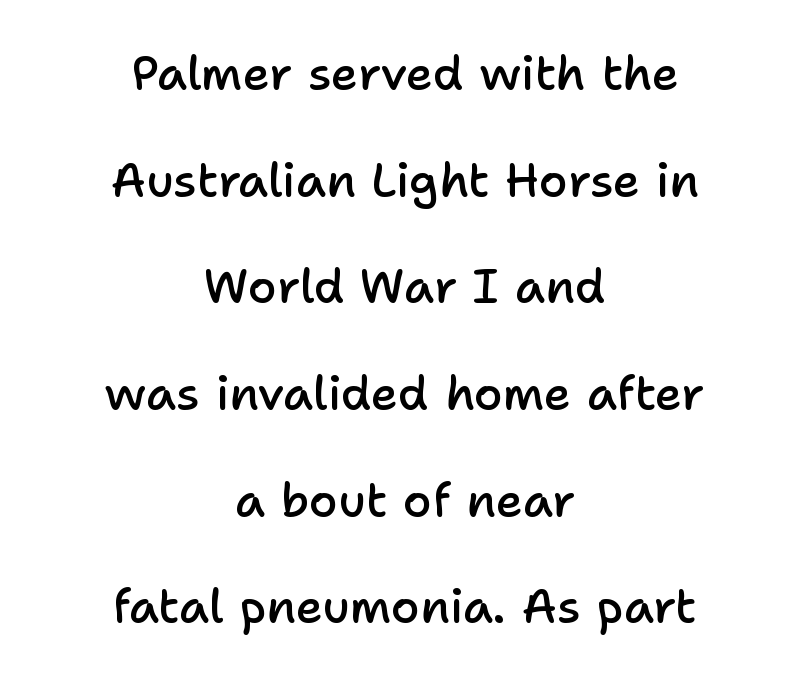
Q: Is the text bold? A: Semi-bold.
Q: Is the text italic (slanted)? A: No, it is upright.
Q: Is the typeface a serif or a sans-serif typeface? A: Sans-serif.
Q: Is the text underlined? A: No.
Q: How is the paragraph aligned? A: Centered.
Q: Is the spacing between letters normal or unusually wide? A: Normal.
Q: Is the spacing between lines tight, normal or loose? A: Loose.
Q: Width (condensed, normal, or wide)? A: Normal.
Q: Stroke contrast? A: Low.
Q: x-height? A: Medium.
Q: Monospaced? A: No.
